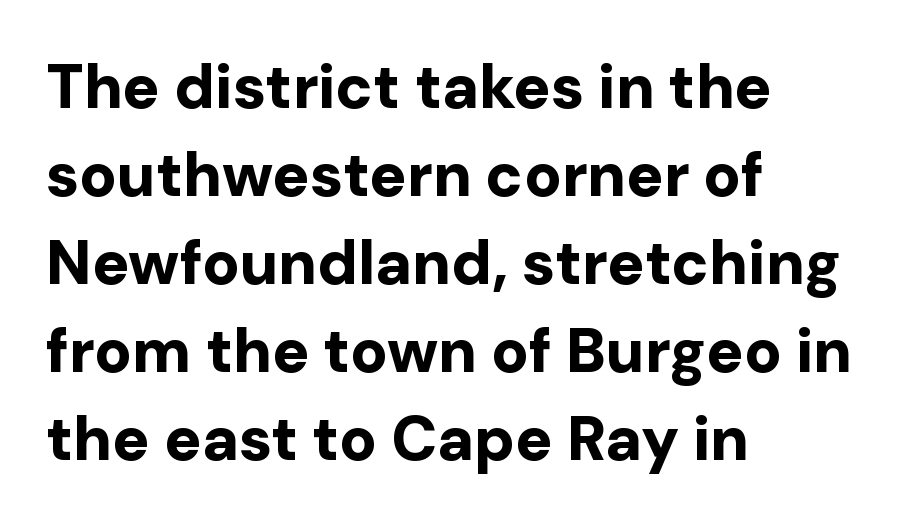
Every character sits straight up, as roman type does. Character widths vary here, with narrow letters taking less room than wide ones. Glyph-to-glyph distance matches everyday printed text. A typesetter would call this leading conventional body-copy spacing. Any mark beneath the type? The region is blank. These words are printed bold, with thick strokes throughout.
